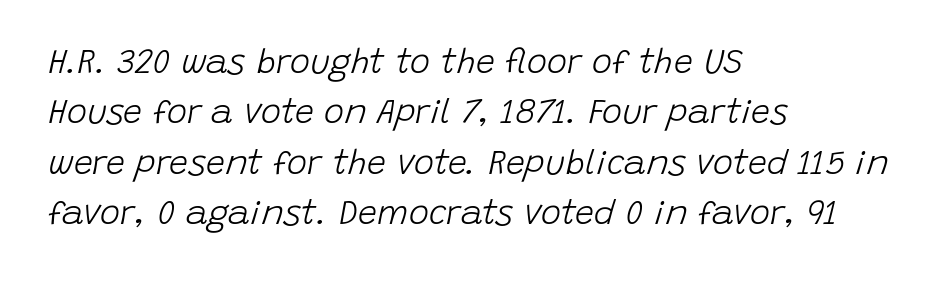
Q: Is the text bold? A: No.
Q: Is the text italic (slanted)? A: Yes, it leans right by about 15 degrees.
Q: Is the text underlined? A: No.
Q: How is the paragraph aligned? A: Left-aligned.
Q: Is the spacing between letters normal or unusually wide? A: Normal.
Q: Is the spacing between lines tight, normal or loose? A: Normal.
Q: Width (condensed, normal, or wide)? A: Normal.
Q: Stroke contrast? A: Low.
Q: x-height? A: Large.
Q: Monospaced? A: No.
